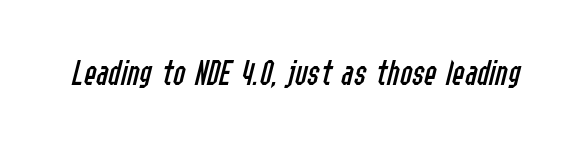
{"italic": "yes", "lean": "right", "slant_degrees": 14, "bold": "no", "weight": "regular", "width": "condensed", "stroke_contrast": "low", "x_height": "medium", "monospaced": "no", "underline": "no", "letter_spacing": "normal", "letter_spacing_em": 0.0, "glyph_px": 37}
